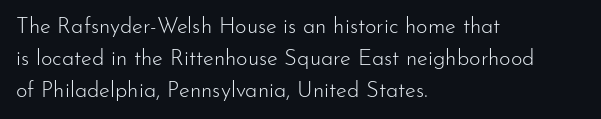
Q: Is the text bold? A: No.
Q: Is the text italic (slanted)? A: No, it is upright.
Q: Is the text underlined? A: No.
Q: How is the paragraph aligned? A: Left-aligned.
Q: Is the spacing between letters normal or unusually wide? A: Normal.
Q: Is the spacing between lines tight, normal or loose? A: Normal.
